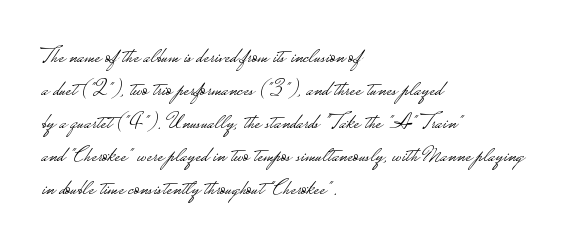
Does extra space separate the letters? No, they use regular spacing. The rendering anchors every line to the left-hand side. These lines sit exactly where default settings would place them. Ink coverage per letter is moderate at most. Bare-footed words on every line.
